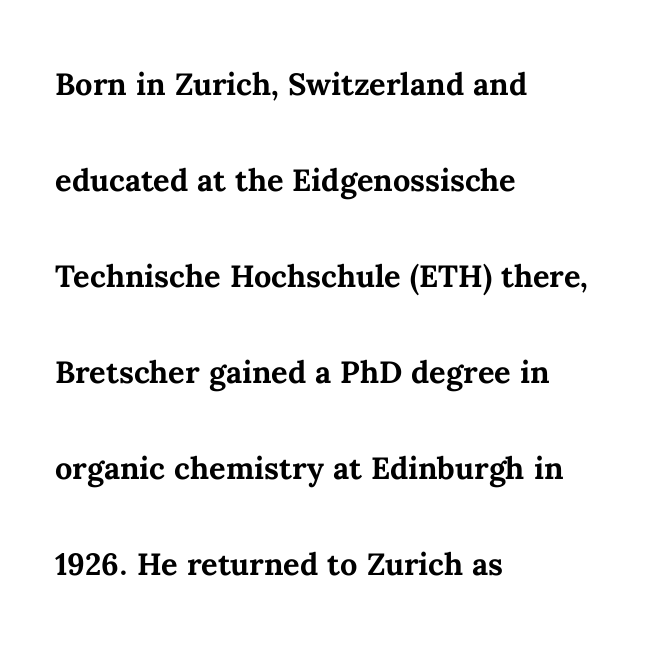
Q: Is the text bold? A: Yes.
Q: Is the text italic (slanted)? A: No, it is upright.
Q: Is the text underlined? A: No.
Q: How is the paragraph aligned? A: Left-aligned.
Q: Is the spacing between letters normal or unusually wide? A: Normal.
Q: Is the spacing between lines tight, normal or loose? A: Loose.
Q: Width (condensed, normal, or wide)? A: Normal.
Q: Stroke contrast? A: Medium.
Q: x-height? A: Medium.
Q: Monospaced? A: No.
